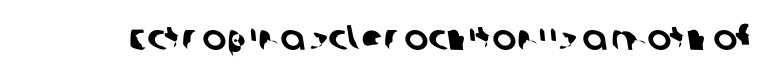
Rule under the text: the space is simply empty. The letters sit at their default tracking, neither squeezed nor spread. The typeface chosen for these lines omits serifs. Character widths vary here, with narrow letters taking less room than wide ones.
